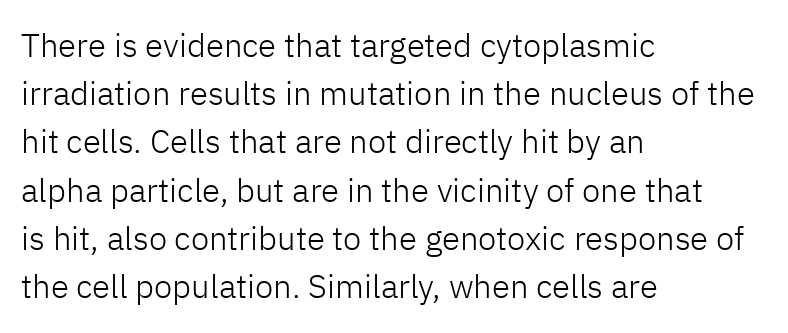
Q: Is the text bold? A: No.
Q: Is the text italic (slanted)? A: No, it is upright.
Q: Is the typeface a serif or a sans-serif typeface? A: Sans-serif.
Q: Is the text underlined? A: No.
Q: How is the paragraph aligned? A: Left-aligned.
Q: Is the spacing between letters normal or unusually wide? A: Normal.
Q: Is the spacing between lines tight, normal or loose? A: Normal.
Q: Width (condensed, normal, or wide)? A: Normal.
Q: Stroke contrast? A: Low.
Q: x-height? A: Medium.
Q: Monospaced? A: No.
